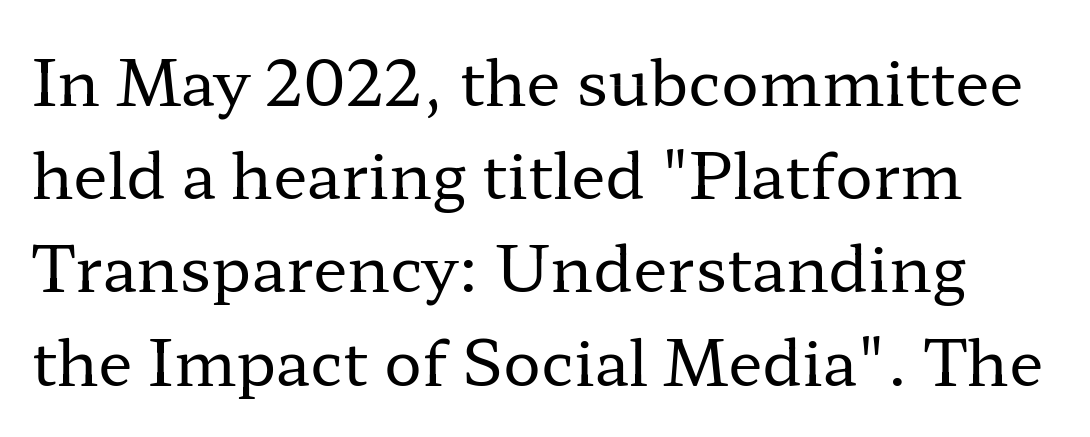
Q: Is the text bold? A: No.
Q: Is the text italic (slanted)? A: No, it is upright.
Q: Is the typeface a serif or a sans-serif typeface? A: Serif.
Q: Is the text underlined? A: No.
Q: Is the spacing between letters normal or unusually wide? A: Normal.
Q: Is the spacing between lines tight, normal or loose? A: Normal.
Q: Width (condensed, normal, or wide)? A: Wide.
Q: Stroke contrast? A: Low.
Q: x-height? A: Medium.
Q: Monospaced? A: No.
